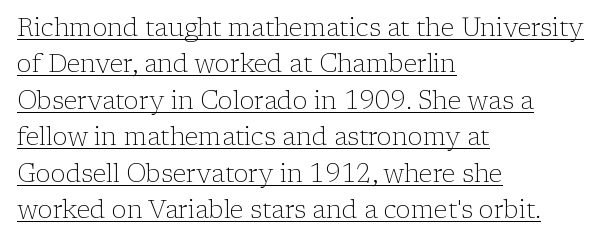
{"italic": "no", "bold": "no", "underline": "yes", "align": "left", "line_spacing": "normal", "line_spacing_ratio": 1.46, "letter_spacing": "normal", "letter_spacing_em": 0.0, "glyph_px": 25}
